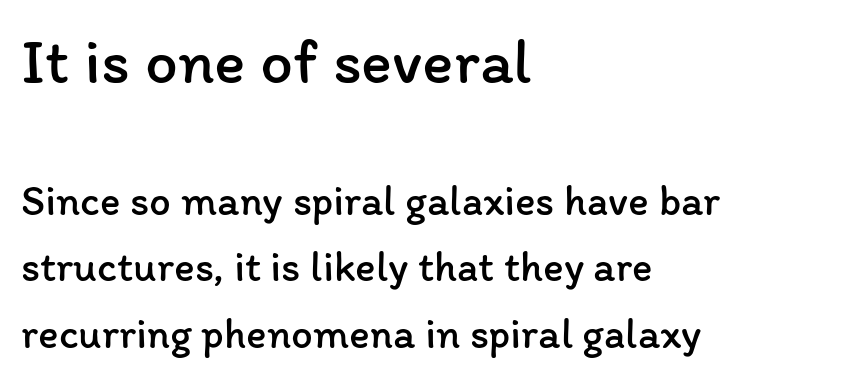
{"italic": "no", "bold": "no", "weight": "regular", "width": "normal", "stroke_contrast": "low", "x_height": "medium", "monospaced": "no", "underline": "no", "align": "left", "line_spacing": "normal", "line_spacing_ratio": 1.55, "letter_spacing": "normal", "letter_spacing_em": 0.0, "larger_block": "first", "size_ratio": 1.51, "glyph_px": 65}
